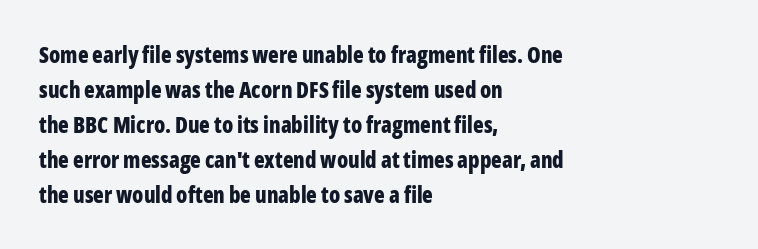
{"italic": "no", "bold": "yes", "underline": "no", "align": "left", "line_spacing": "normal", "line_spacing_ratio": 1.59, "letter_spacing": "normal", "letter_spacing_em": 0.0, "glyph_px": 22}
